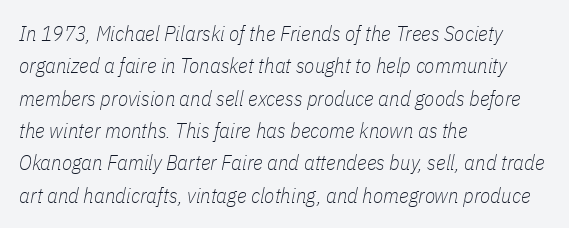
{"italic": "yes", "lean": "right", "slant_degrees": 11, "bold": "no", "underline": "no", "align": "left", "line_spacing": "normal", "line_spacing_ratio": 1.54, "letter_spacing": "normal", "letter_spacing_em": 0.0, "glyph_px": 21}
